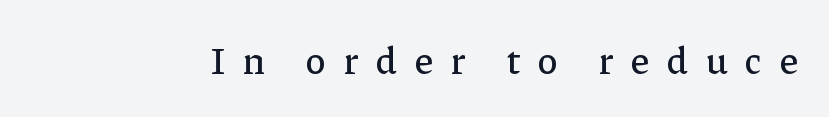
Q: Is the text italic (slanted)? A: No, it is upright.
Q: Is the typeface a serif or a sans-serif typeface? A: Serif.
Q: Is the text underlined? A: No.
Q: Is the spacing between letters normal or unusually wide? A: Unusually wide.
Q: Width (condensed, normal, or wide)? A: Normal.
Q: Stroke contrast? A: Low.
Q: x-height? A: Medium.
Q: Monospaced? A: No.
